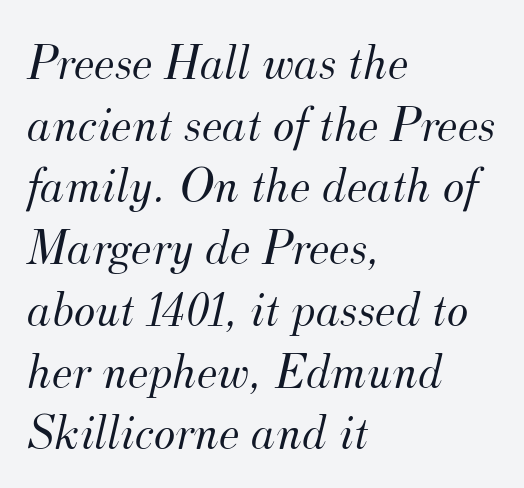
Q: Is the text bold? A: No.
Q: Is the text italic (slanted)? A: Yes, it leans right by about 12 degrees.
Q: Is the typeface a serif or a sans-serif typeface? A: Serif.
Q: Is the text underlined? A: No.
Q: How is the paragraph aligned? A: Left-aligned.
Q: Is the spacing between letters normal or unusually wide? A: Normal.
Q: Width (condensed, normal, or wide)? A: Normal.
Q: Stroke contrast? A: Medium.
Q: x-height? A: Small.
Q: Monospaced? A: No.
